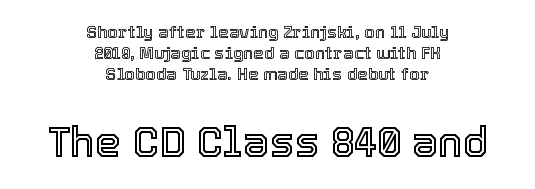
{"italic": "no", "width": "normal", "x_height": "medium", "monospaced": "no", "underline": "no", "align": "center", "line_spacing": "normal", "line_spacing_ratio": 1.25, "letter_spacing": "normal", "letter_spacing_em": 0.0, "larger_block": "second", "size_ratio": 2.47, "glyph_px": 42}
